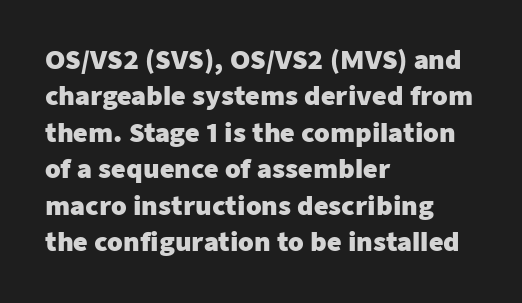
{"italic": "no", "bold": "yes", "underline": "no", "align": "left", "line_spacing": "normal", "line_spacing_ratio": 1.46, "letter_spacing": "normal", "letter_spacing_em": 0.0, "glyph_px": 25}
